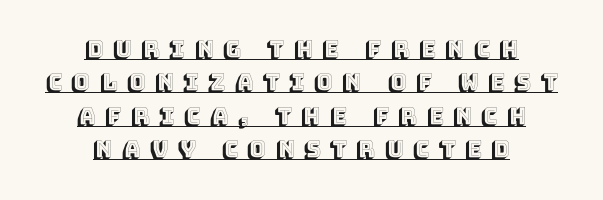
Q: Is the text italic (slanted)? A: No, it is upright.
Q: Is the text underlined? A: Yes.
Q: How is the paragraph aligned? A: Centered.
Q: Is the spacing between letters normal or unusually wide? A: Unusually wide.
Q: Is the spacing between lines tight, normal or loose? A: Normal.
